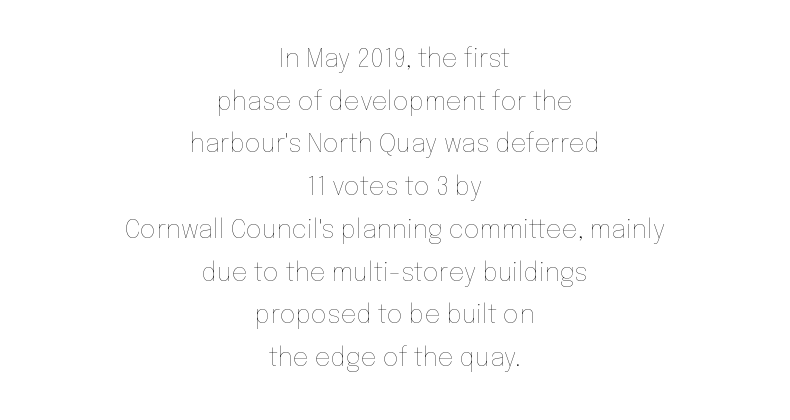
The image shows 25 px text type, upright; set centered, line spacing 1.71x, normal letter spacing, not underlined.
